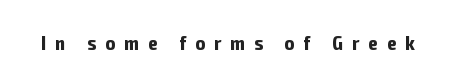
Q: Is the text bold? A: Yes.
Q: Is the text italic (slanted)? A: No, it is upright.
Q: Is the text underlined? A: No.
Q: Is the spacing between letters normal or unusually wide? A: Unusually wide.
